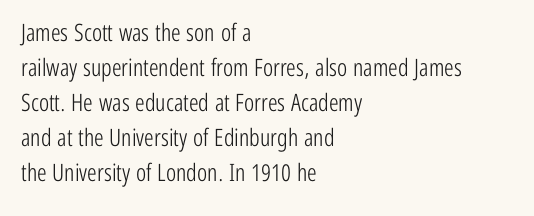
Q: Is the text bold? A: No.
Q: Is the text italic (slanted)? A: No, it is upright.
Q: Is the text underlined? A: No.
Q: How is the paragraph aligned? A: Left-aligned.
Q: Is the spacing between letters normal or unusually wide? A: Normal.
Q: Is the spacing between lines tight, normal or loose? A: Normal.
